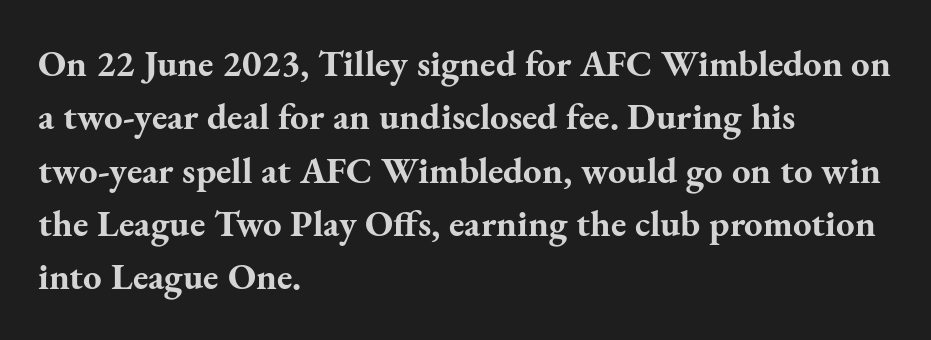
Italic? Not at all — the glyphs are vertical. Is there much room between lines? A standard amount, neither cramped nor airy. Looks like regular typesetting: each glyph gets only the width it needs. The glyphs are unaccompanied by any horizontal stroke below them. How are the letters spaced? Ordinarily, with no added tracking. Strong, thick strokes mark this as bold type.
